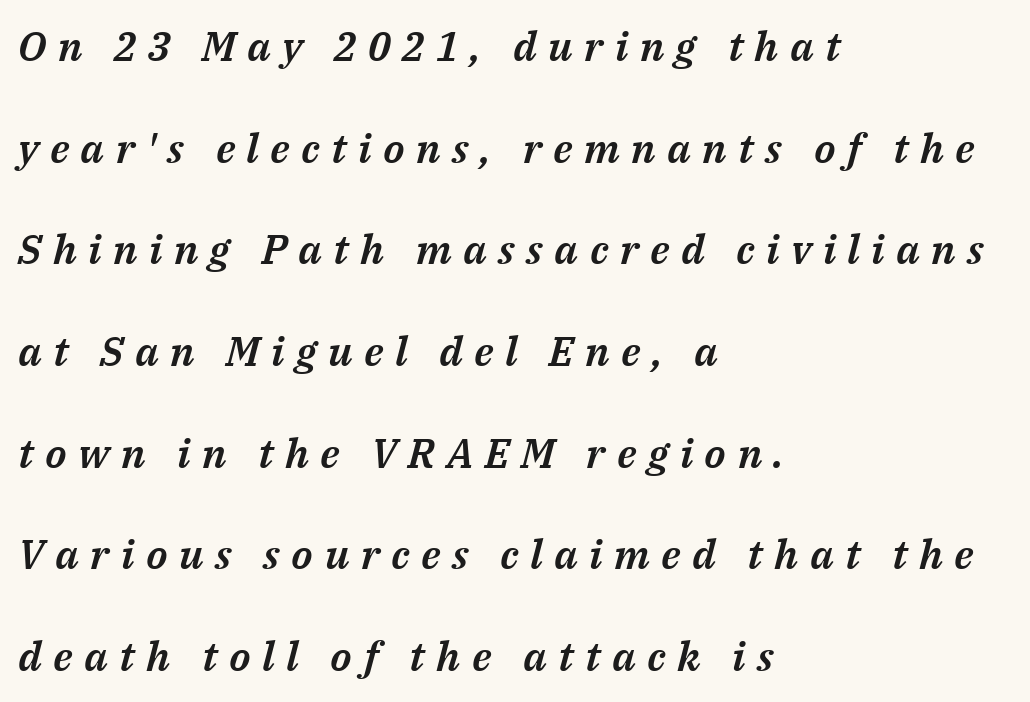
The image shows 41 px text type, italic (leaning right); set left-aligned, loose line spacing (2.48x), unusually wide letter spacing (+0.28 em), not underlined; medium stroke contrast and a medium x-height.
